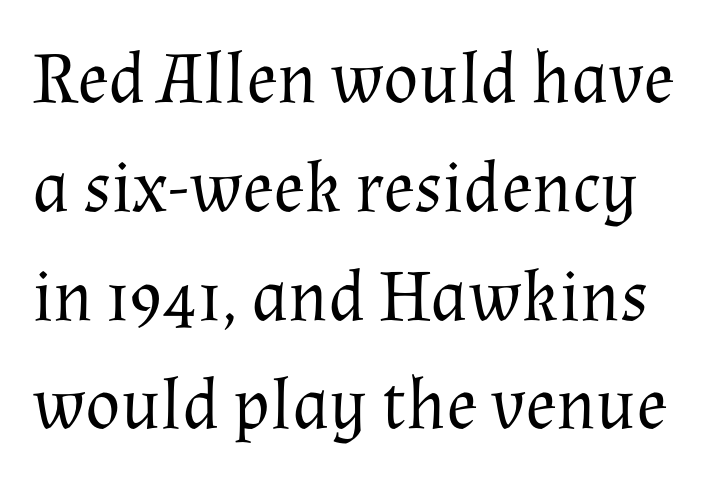
The image shows 73 px regular-weight serif type, upright; set normal line spacing (1.49x), normal letter spacing, not underlined; medium stroke contrast and a medium x-height.
